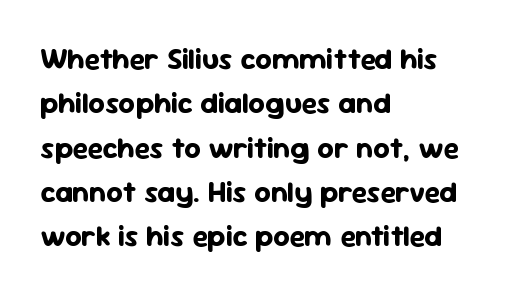
{"serif": "no", "italic": "no", "bold": "yes", "weight": "bold", "width": "normal", "stroke_contrast": "low", "x_height": "medium", "monospaced": "no", "underline": "no", "align": "left", "line_spacing": "normal", "line_spacing_ratio": 1.53, "letter_spacing": "normal", "letter_spacing_em": 0.0, "glyph_px": 29}
